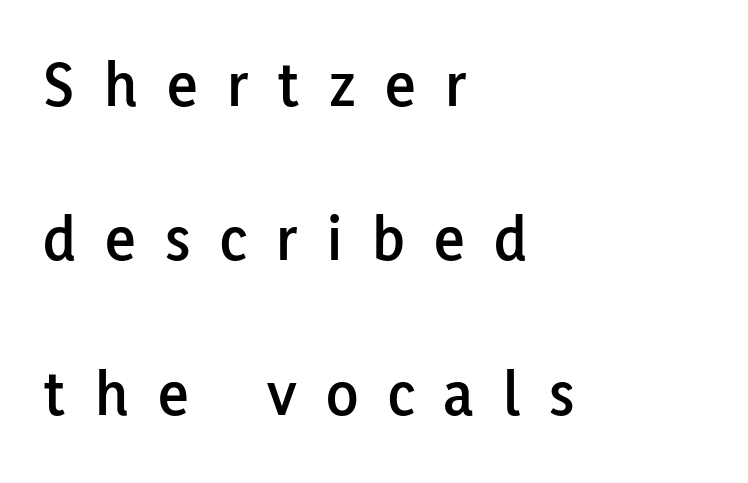
Each new line begins a long way beneath the previous one. These lines are rendered in a variable-pitch font. The text block is weighted toward the left margin, trailing off unevenly rightward. This sample uses expanded letter spacing, leaving extra air between glyphs.
